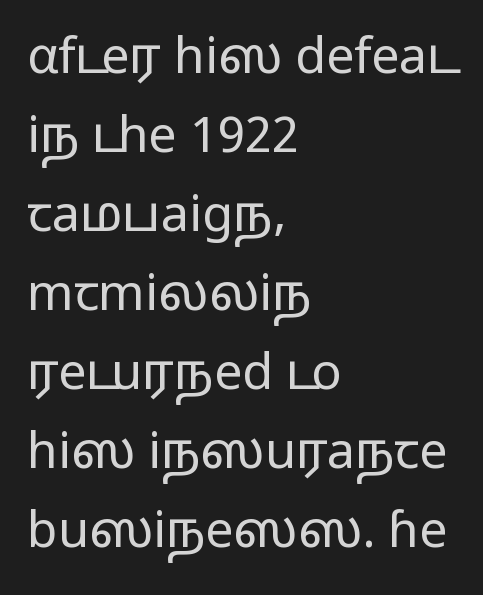
{"serif": "no", "italic": "no", "bold": "no", "weight": "regular", "width": "wide", "stroke_contrast": "low", "x_height": "medium", "monospaced": "no", "underline": "no", "align": "left", "line_spacing": "normal", "line_spacing_ratio": 1.58, "letter_spacing": "normal", "letter_spacing_em": 0.0, "glyph_px": 50}
